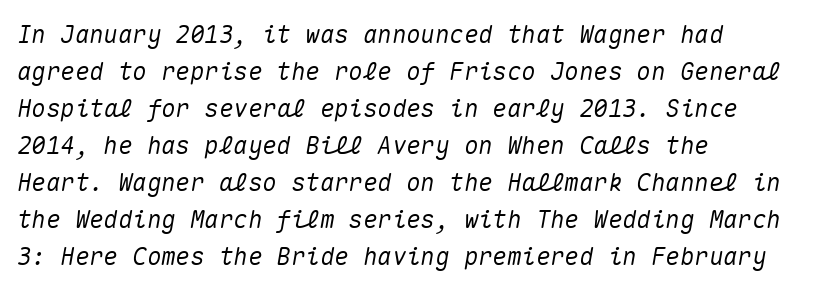
The image shows 24 px text type, italic (leaning right); set left-aligned, normal line spacing (1.54x), normal letter spacing, not underlined.
